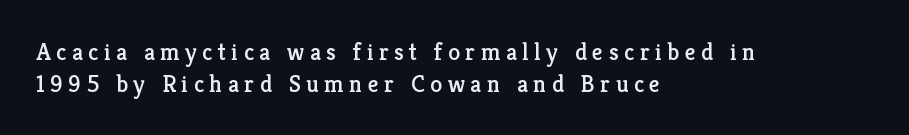
{"italic": "no", "underline": "no", "align": "left", "line_spacing": "normal", "line_spacing_ratio": 1.32, "letter_spacing": "wide", "letter_spacing_em": 0.23, "glyph_px": 24}
